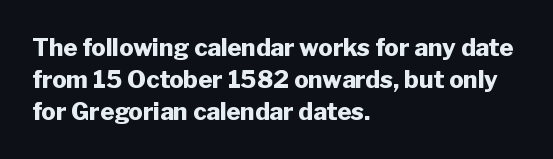
Heavy-handed strokes throughout: this text is bold. Ordinary non-slanted type is in use. The text block is weighted toward the left margin, trailing off unevenly rightward. Students, observe: this is what conventionally led text looks like. Students, note that the glyphs here touch the page at normal intervals. The words here are not underlined.
